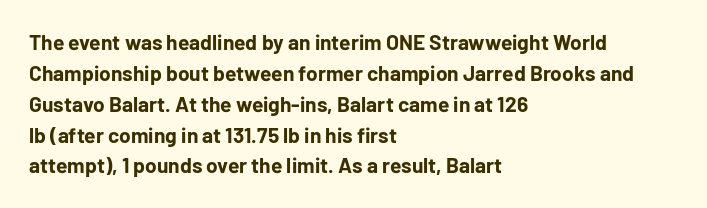
The image shows 21 px bold type, upright; set left-aligned, normal line spacing (1.47x), normal letter spacing, not underlined.
